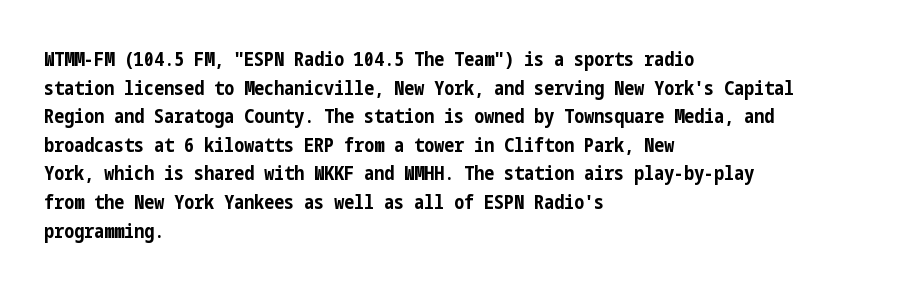
This sample uses an upright cut, with every glyph sitting square on the baseline. Only glyphs here, with clear space below each row. Visually the block forms a straight wall on the left and a jagged coastline on the right. Its strokes are broad and dark, the hallmark of bold type. This block has exactly the height ordinary leading produces. The passage shown has conventional tracking throughout.
